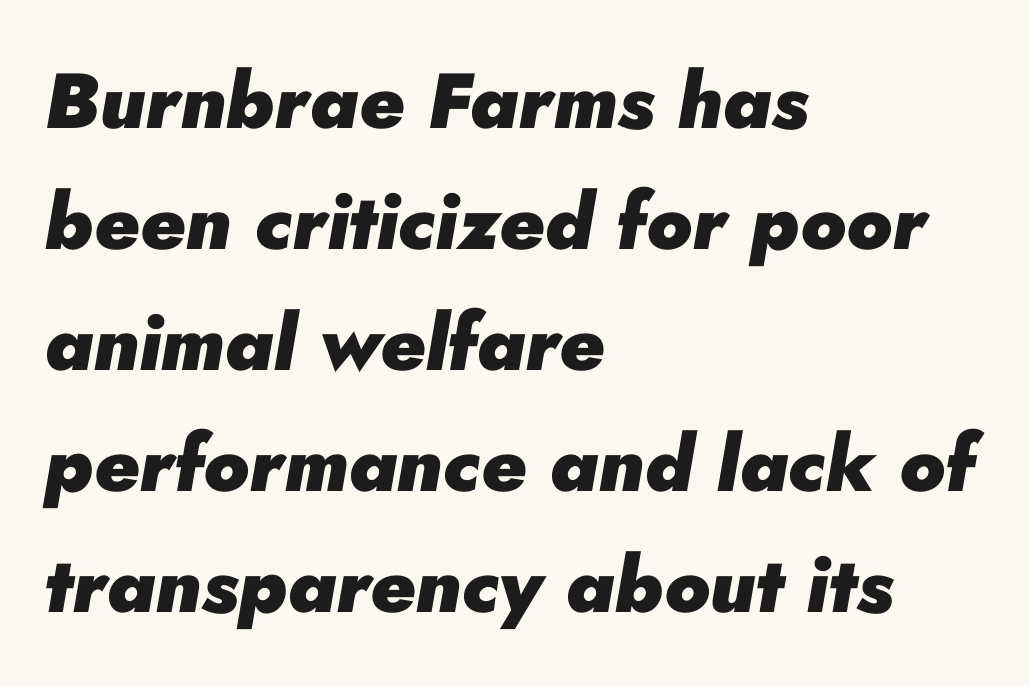
The specimen reads as italic at a glance. Proportional: the letters do not fall into vertical columns. The characters look thick and weighty, a clear bold. Notice how descenders clear the ascenders below comfortably — that's standard leading. The specimen omits any rule beneath the text block's lines. One-word summary of the alignment: left.
